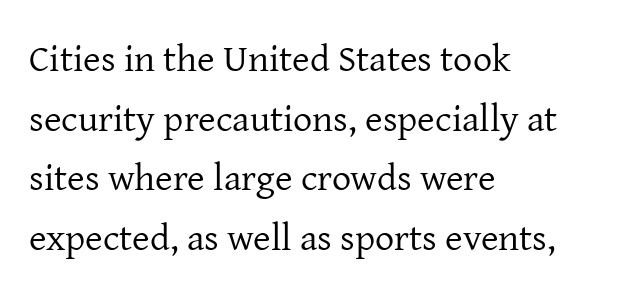
The image shows 38 px regular-weight serif type, upright; set left-aligned, normal line spacing (1.57x), normal letter spacing, not underlined; low stroke contrast and a medium x-height.
